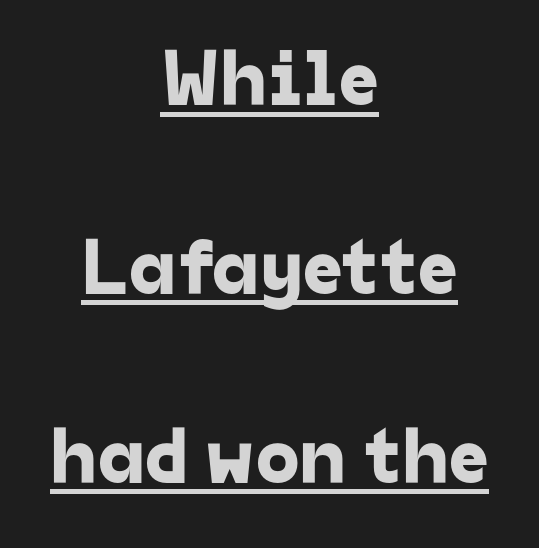
The image shows 79 px sans-serif type; set centered, loose line spacing (2.39x), normal letter spacing, underlined; low stroke contrast and a medium x-height.
